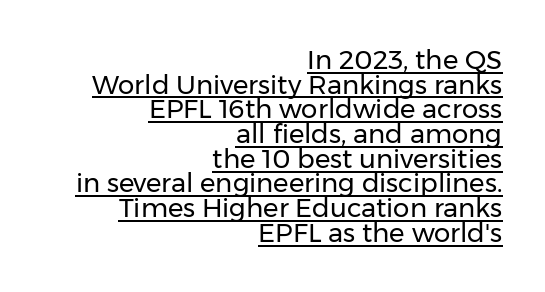
Q: Is the text bold? A: No.
Q: Is the text italic (slanted)? A: No, it is upright.
Q: Is the text underlined? A: Yes.
Q: How is the paragraph aligned? A: Right-aligned.
Q: Is the spacing between letters normal or unusually wide? A: Normal.
Q: Is the spacing between lines tight, normal or loose? A: Tight.
